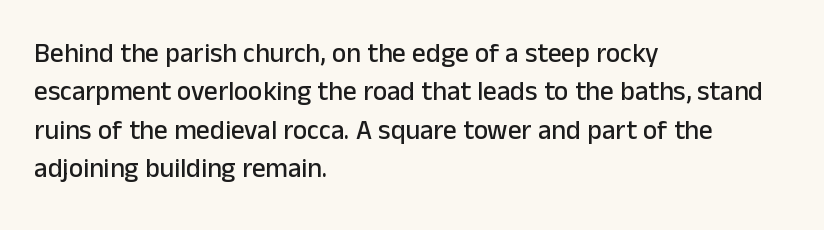
Q: Is the text italic (slanted)? A: No, it is upright.
Q: Is the text underlined? A: No.
Q: How is the paragraph aligned? A: Left-aligned.
Q: Is the spacing between letters normal or unusually wide? A: Normal.
Q: Is the spacing between lines tight, normal or loose? A: Normal.
